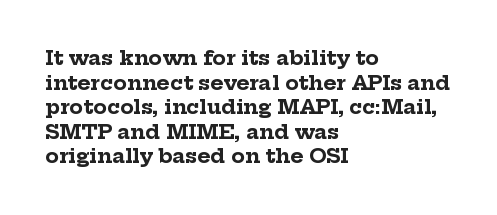
{"italic": "no", "bold": "yes", "underline": "no", "align": "left", "line_spacing_ratio": 1.23, "letter_spacing": "normal", "letter_spacing_em": 0.0, "glyph_px": 20}
